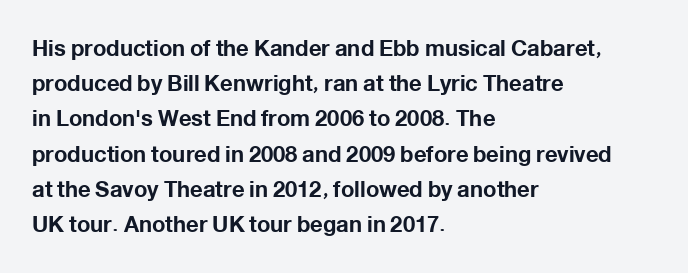
{"italic": "no", "bold": "yes", "underline": "no", "align": "left", "line_spacing": "normal", "line_spacing_ratio": 1.6, "letter_spacing": "normal", "letter_spacing_em": 0.0, "glyph_px": 22}
